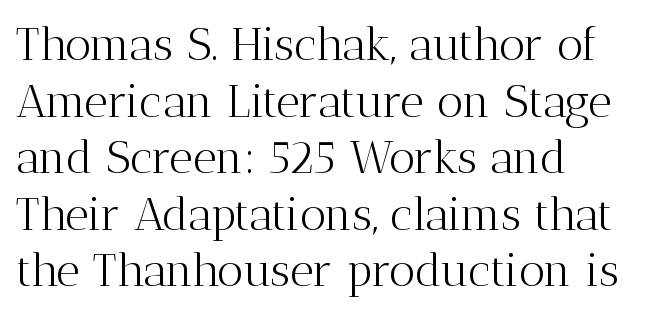
Q: Is the text bold? A: No.
Q: Is the text italic (slanted)? A: No, it is upright.
Q: Is the typeface a serif or a sans-serif typeface? A: Serif.
Q: Is the text underlined? A: No.
Q: How is the paragraph aligned? A: Left-aligned.
Q: Is the spacing between letters normal or unusually wide? A: Normal.
Q: Width (condensed, normal, or wide)? A: Normal.
Q: Stroke contrast? A: Medium.
Q: x-height? A: Medium.
Q: Monospaced? A: No.
